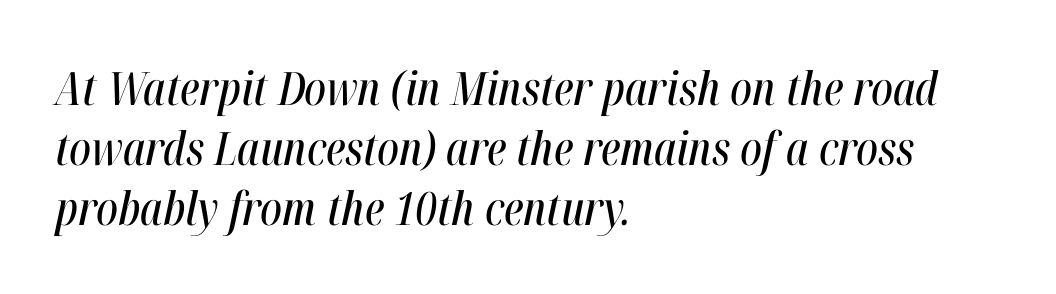
The image shows 46 px condensed type, italic (leaning right); set left-aligned, normal line spacing (1.3x), normal letter spacing, not underlined; high stroke contrast and a medium x-height.
